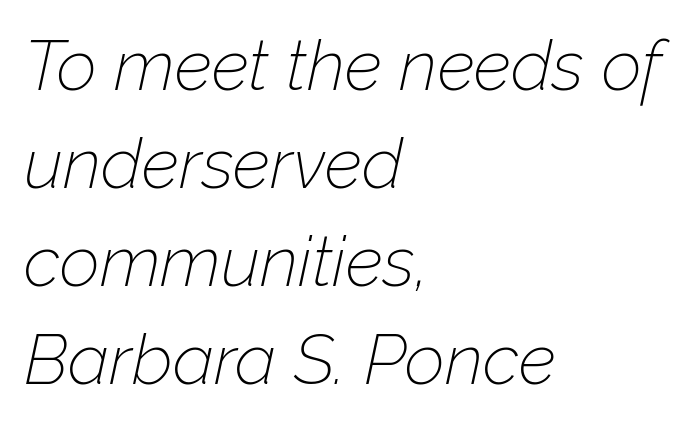
Q: Is the text bold? A: No.
Q: Is the text italic (slanted)? A: Yes, it leans right by about 12 degrees.
Q: Is the text underlined? A: No.
Q: How is the paragraph aligned? A: Left-aligned.
Q: Is the spacing between letters normal or unusually wide? A: Normal.
Q: Is the spacing between lines tight, normal or loose? A: Normal.
Q: Width (condensed, normal, or wide)? A: Normal.
Q: Stroke contrast? A: Low.
Q: x-height? A: Medium.
Q: Monospaced? A: No.
